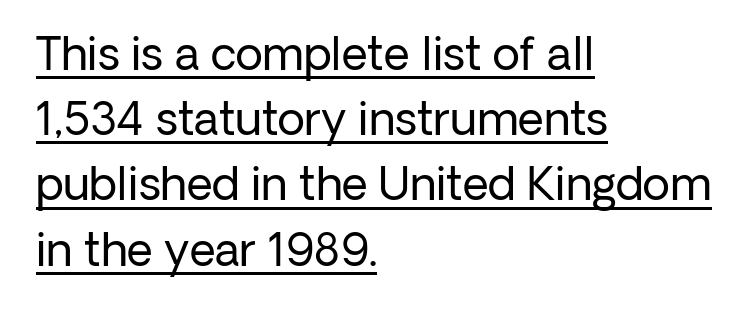
Q: Is the text bold? A: No.
Q: Is the text italic (slanted)? A: No, it is upright.
Q: Is the typeface a serif or a sans-serif typeface? A: Sans-serif.
Q: Is the text underlined? A: Yes.
Q: How is the paragraph aligned? A: Left-aligned.
Q: Is the spacing between letters normal or unusually wide? A: Normal.
Q: Is the spacing between lines tight, normal or loose? A: Normal.
Q: Width (condensed, normal, or wide)? A: Normal.
Q: Stroke contrast? A: Low.
Q: x-height? A: Medium.
Q: Monospaced? A: No.
